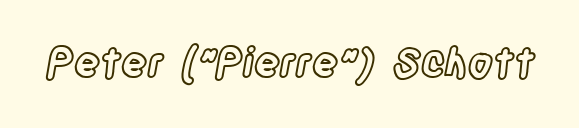
Q: Is the text italic (slanted)? A: Yes.
Q: Is the text underlined? A: No.
Q: Is the spacing between letters normal or unusually wide? A: Normal.
Q: Width (condensed, normal, or wide)? A: Condensed.
Q: x-height? A: Large.
Q: Monospaced? A: No.
